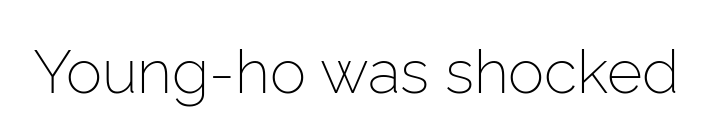
A quiet, ordinary-to-light weight characterises the typeface. The letters stand straight up with perfectly vertical stems. A sans-serif font was chosen for this passage. The area under the type is left untouched. The letters advance in unequal steps, a hallmark of proportional type.
